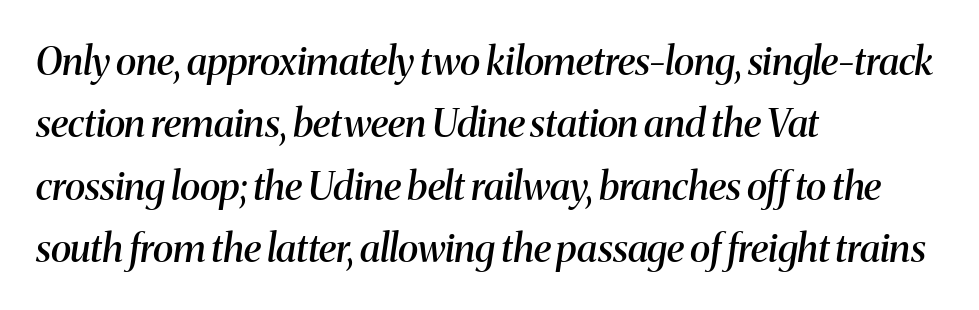
Q: Is the text bold? A: Semi-bold.
Q: Is the text italic (slanted)? A: Yes, it leans right by about 8 degrees.
Q: Is the typeface a serif or a sans-serif typeface? A: Serif.
Q: Is the text underlined? A: No.
Q: How is the paragraph aligned? A: Left-aligned.
Q: Is the spacing between letters normal or unusually wide? A: Normal.
Q: Is the spacing between lines tight, normal or loose? A: Normal.
Q: Width (condensed, normal, or wide)? A: Normal.
Q: Stroke contrast? A: Medium.
Q: x-height? A: Medium.
Q: Monospaced? A: No.
